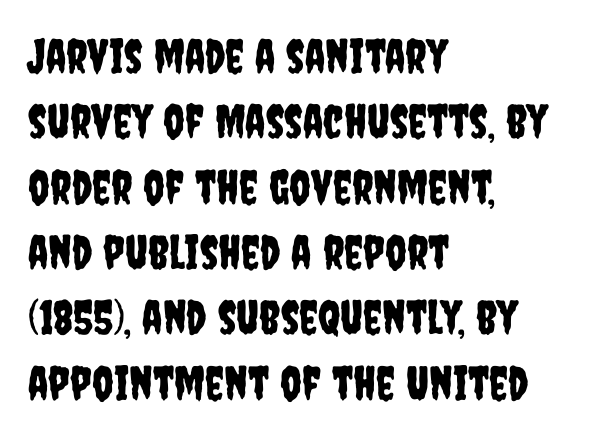
Q: Is the text italic (slanted)? A: No, it is upright.
Q: Is the typeface a serif or a sans-serif typeface? A: Sans-serif.
Q: Is the text underlined? A: No.
Q: How is the paragraph aligned? A: Left-aligned.
Q: Is the spacing between letters normal or unusually wide? A: Normal.
Q: Is the spacing between lines tight, normal or loose? A: Normal.
Q: Width (condensed, normal, or wide)? A: Condensed.
Q: Stroke contrast? A: Low.
Q: x-height? A: Large.
Q: Monospaced? A: No.
